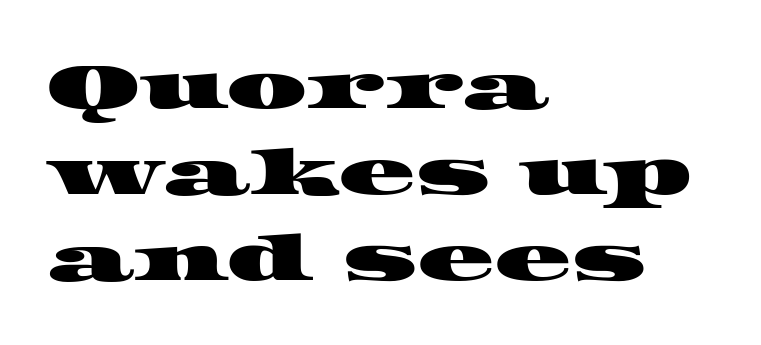
Compared with typical paragraphs, the rows here are spaced about the same. The setting favours the left margin, as ordinary paragraphs usually do. Has an underline been added? It has not. The passage shown is typeset with a serif family. These lines are rendered in a variable-pitch font.
